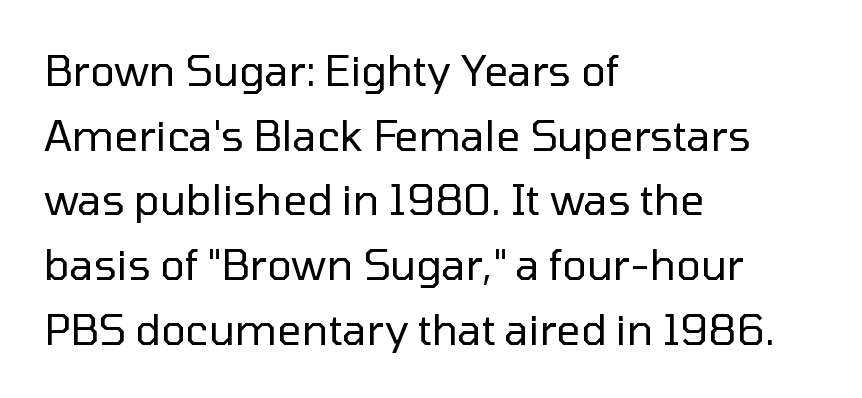
When letters stand straight like this, we call the style roman or upright. Teacher's note: observe the even left margin — that is flush-left alignment. The line-height multiplier appears to be the usual default. The passage shown is not underscored anywhere.
